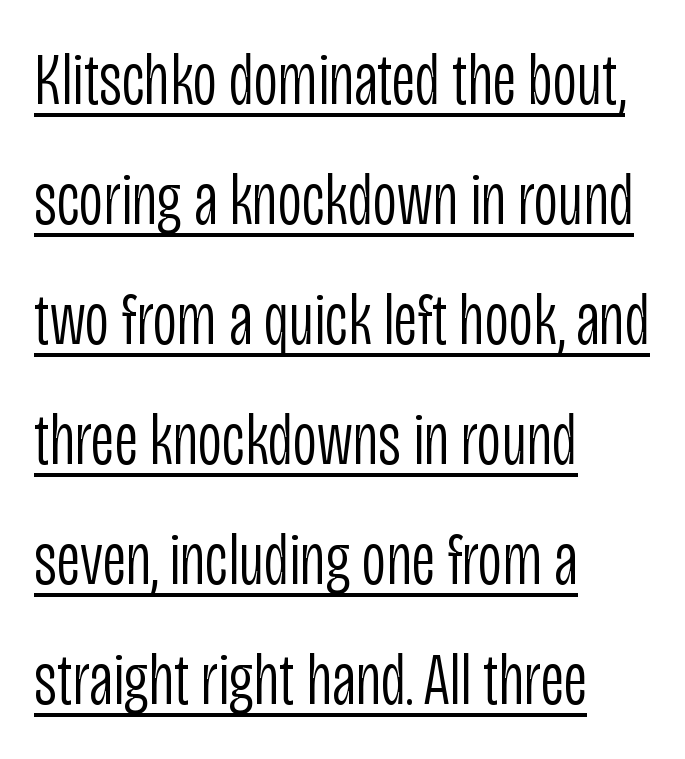
The image shows 75 px light, condensed sans-serif type, upright; set left-aligned, normal line spacing (1.6x), normal letter spacing, underlined; low stroke contrast and a large x-height.
